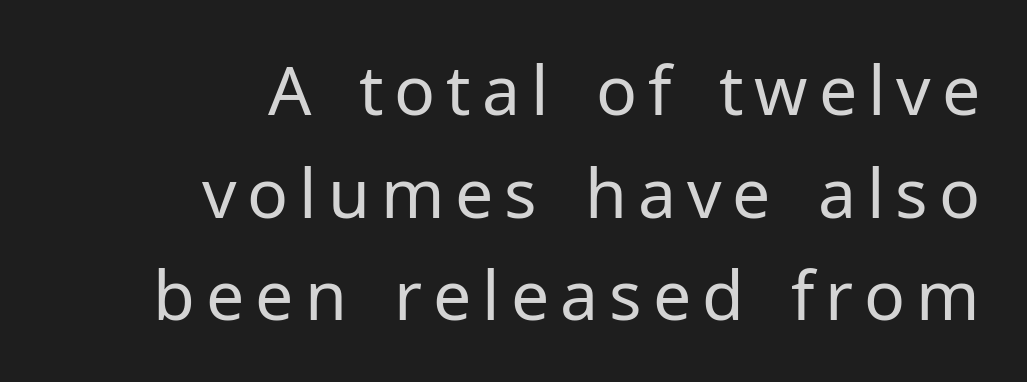
{"serif": "no", "italic": "no", "bold": "no", "weight": "regular", "width": "normal", "stroke_contrast": "low", "x_height": "medium", "monospaced": "no", "underline": "no", "align": "right", "line_spacing": "normal", "line_spacing_ratio": 1.51, "glyph_px": 68}
